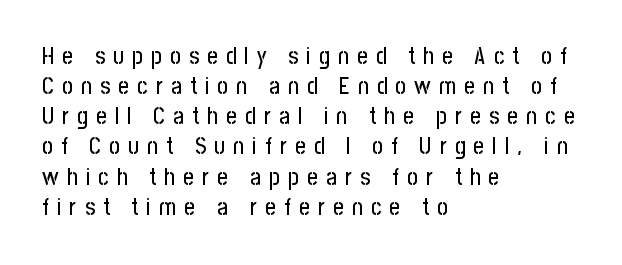
The image shows 23 px text type, upright; set left-aligned, normal line spacing (1.31x), unusually wide letter spacing (+0.36 em), not underlined.
